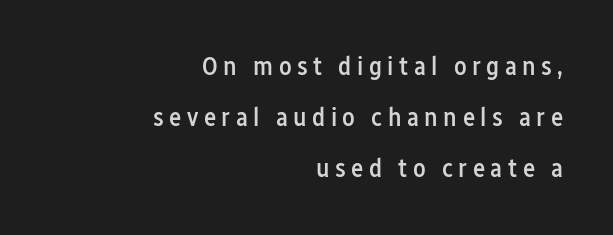
If you measured baseline to baseline, you'd find a long distance. The lettering holds an erect, upright posture throughout. The ragged edge is on the left, which tells us the setting is flush right. Letter spacing: wide.
